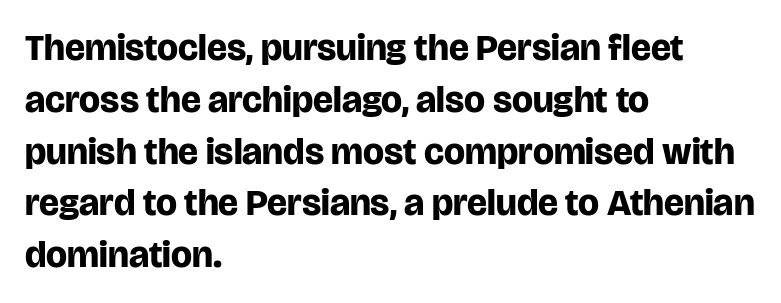
The image shows 37 px bold sans-serif type, upright; set left-aligned, normal line spacing (1.4x), normal letter spacing, not underlined; low stroke contrast and a large x-height.
